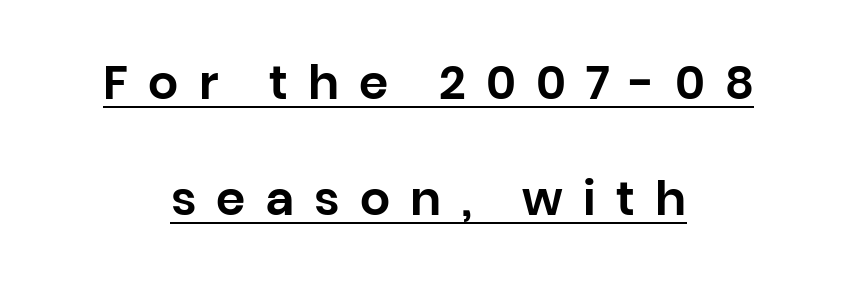
{"serif": "no", "italic": "no", "width": "normal", "stroke_contrast": "low", "x_height": "large", "monospaced": "no", "underline": "yes", "align": "center", "line_spacing": "loose", "line_spacing_ratio": 2.47, "letter_spacing": "wide", "letter_spacing_em": 0.43, "glyph_px": 47}
